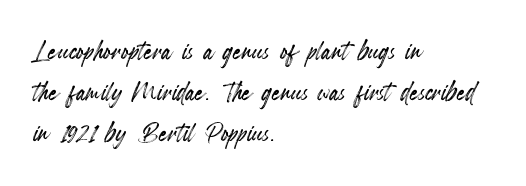
Q: Is the text italic (slanted)? A: Yes.
Q: Is the text underlined? A: No.
Q: How is the paragraph aligned? A: Left-aligned.
Q: Is the spacing between letters normal or unusually wide? A: Normal.
Q: Width (condensed, normal, or wide)? A: Condensed.
Q: x-height? A: Small.
Q: Monospaced? A: No.
